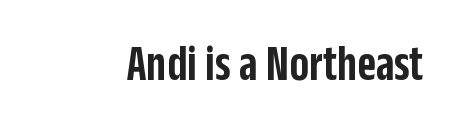
This sample has the flowing, uneven cadence of proportional lettering. You can tell it's not italic because the verticals are truly vertical. These lines keep a tight, regular rhythm from letter to letter. This is sans-serif lettering, the kind often seen on screens and signage. Descenders hang freely into open space.
